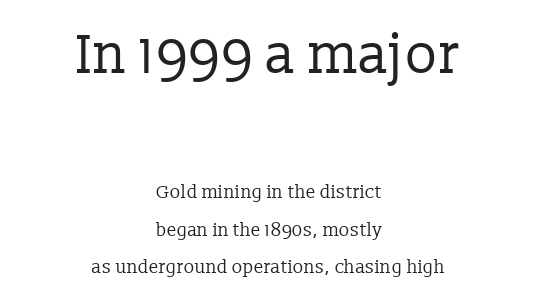
Q: Is the text bold? A: No.
Q: Is the text italic (slanted)? A: No, it is upright.
Q: Is the typeface a serif or a sans-serif typeface? A: Serif.
Q: Is the text underlined? A: No.
Q: How is the paragraph aligned? A: Centered.
Q: Is the spacing between letters normal or unusually wide? A: Normal.
Q: Is the spacing between lines tight, normal or loose? A: Loose.
Q: Which block of text is set in a larger size, the first (top) or the second (bottom)? A: The first (top) one.
Q: Width (condensed, normal, or wide)? A: Normal.
Q: Stroke contrast? A: Low.
Q: x-height? A: Medium.
Q: Monospaced? A: No.
